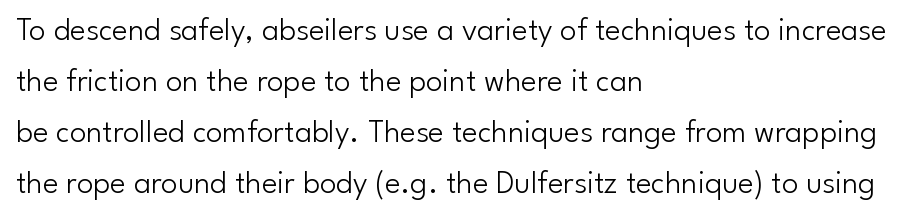
The image shows 33 px light sans-serif type, upright; set left-aligned, normal line spacing (1.55x), normal letter spacing, not underlined; low stroke contrast and a small x-height.
